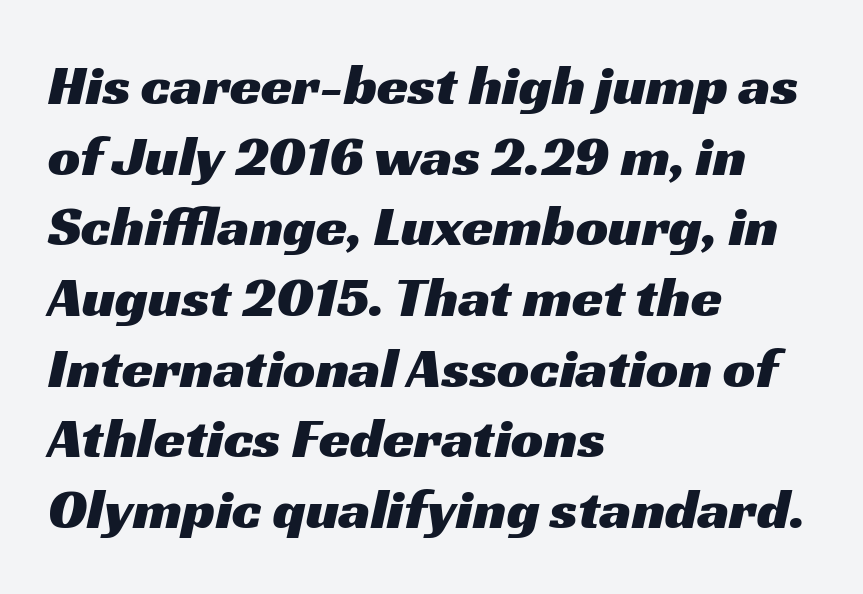
The image shows 57 px wide sans-serif type; set left-aligned, line spacing 1.24x, normal letter spacing, not underlined; medium stroke contrast and a medium x-height.
